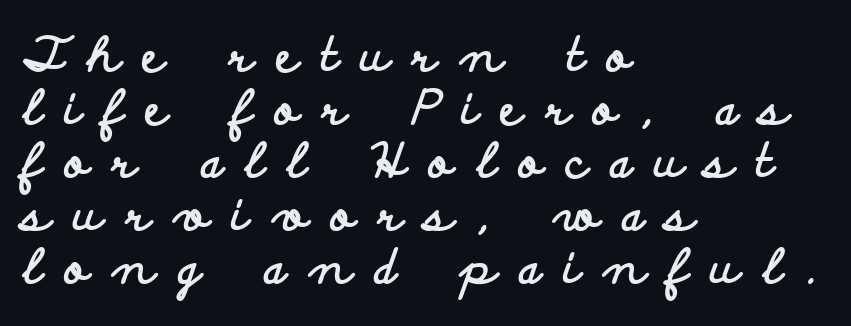
Q: Is the text bold? A: Yes.
Q: Is the text italic (slanted)? A: Yes.
Q: Is the typeface a serif or a sans-serif typeface? A: Sans-serif.
Q: Is the text underlined? A: No.
Q: How is the paragraph aligned? A: Left-aligned.
Q: Is the spacing between letters normal or unusually wide? A: Unusually wide.
Q: Is the spacing between lines tight, normal or loose? A: Tight.
Q: Width (condensed, normal, or wide)? A: Wide.
Q: Stroke contrast? A: Low.
Q: x-height? A: Small.
Q: Monospaced? A: No.
